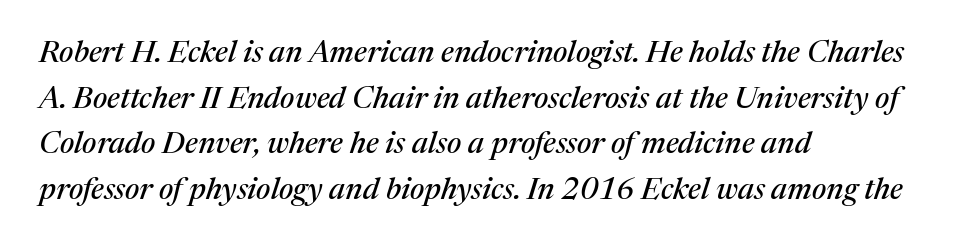
Q: Is the text italic (slanted)? A: Yes, it leans right by about 17 degrees.
Q: Is the typeface a serif or a sans-serif typeface? A: Serif.
Q: Is the text underlined? A: No.
Q: How is the paragraph aligned? A: Left-aligned.
Q: Is the spacing between letters normal or unusually wide? A: Normal.
Q: Is the spacing between lines tight, normal or loose? A: Normal.
Q: Width (condensed, normal, or wide)? A: Normal.
Q: Stroke contrast? A: Medium.
Q: x-height? A: Medium.
Q: Monospaced? A: No.
